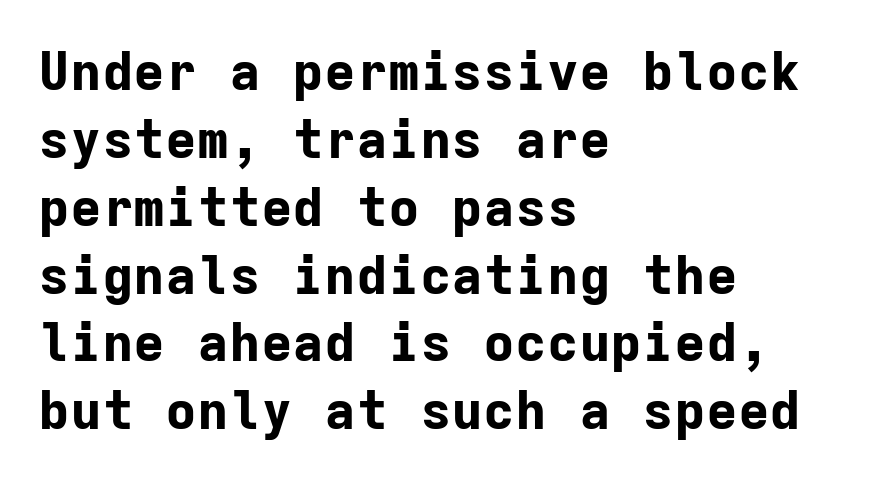
You can tell from the bare stems that sans-serif type was used. Caption: bold face, heavy strokes. Characters remain perfectly vertical along every line. Line spacing here is normal. Do the characters align in a grid? Yes, the font is monospaced. Does extra space separate the letters? No, they use regular spacing.
